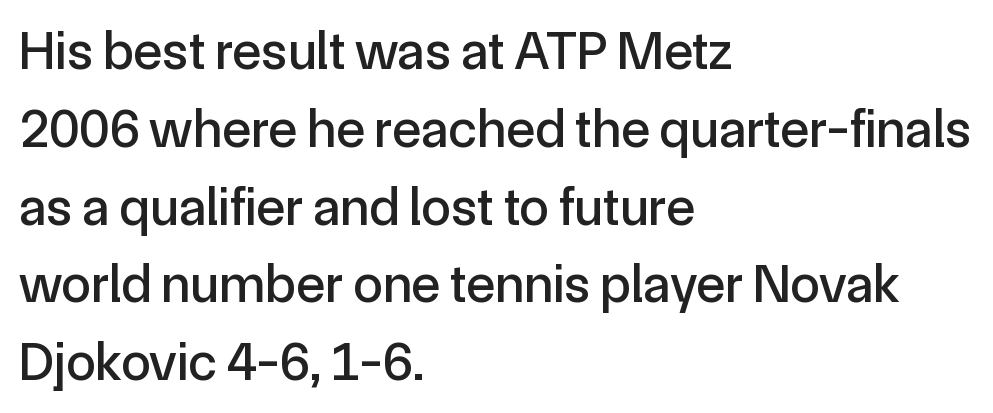
{"serif": "no", "italic": "no", "width": "normal", "x_height": "medium", "monospaced": "no", "underline": "no", "align": "left", "line_spacing": "normal", "line_spacing_ratio": 1.44, "letter_spacing": "normal", "letter_spacing_em": 0.0, "glyph_px": 54}
